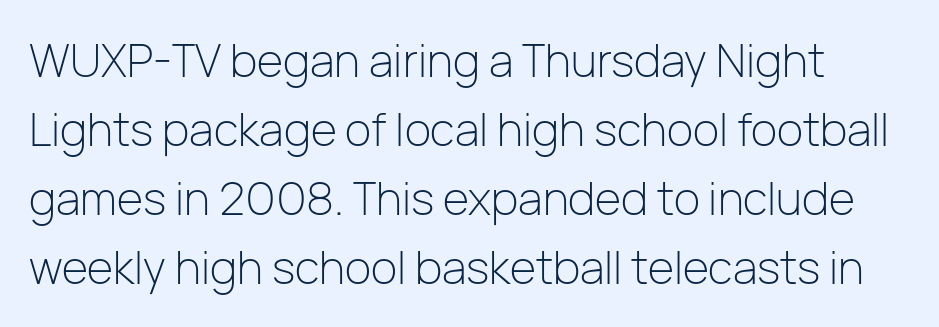
The image shows 45 px light sans-serif type, upright; set normal line spacing (1.53x), normal letter spacing, not underlined; low stroke contrast and a medium x-height.
